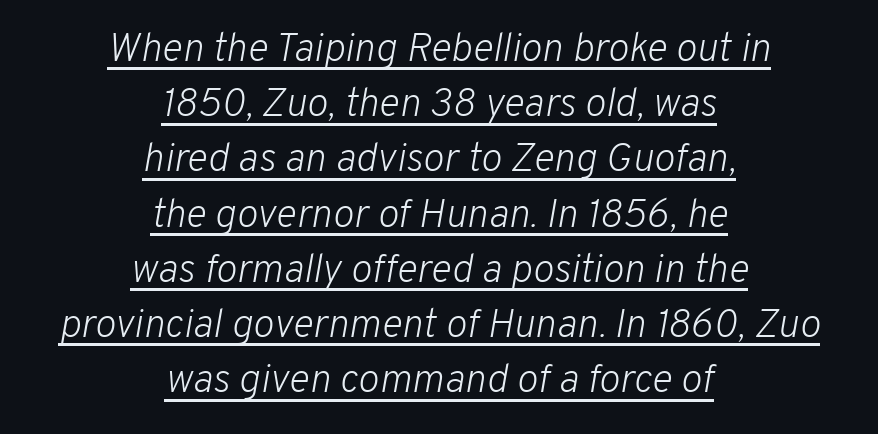
The image shows 40 px light type, italic (leaning right); set centered, normal line spacing (1.38x), normal letter spacing, underlined; low stroke contrast and a medium x-height.
